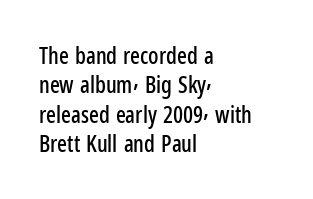
The image shows 23 px text type, upright; set left-aligned, normal line spacing (1.28x), normal letter spacing, not underlined.
